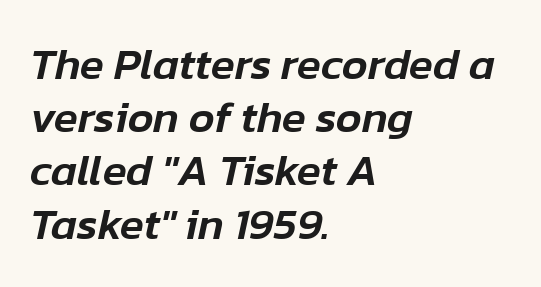
Q: Is the text italic (slanted)? A: Yes, it leans right by about 12 degrees.
Q: Is the text underlined? A: No.
Q: How is the paragraph aligned? A: Left-aligned.
Q: Is the spacing between letters normal or unusually wide? A: Normal.
Q: Width (condensed, normal, or wide)? A: Normal.
Q: Stroke contrast? A: Low.
Q: x-height? A: Medium.
Q: Monospaced? A: No.
